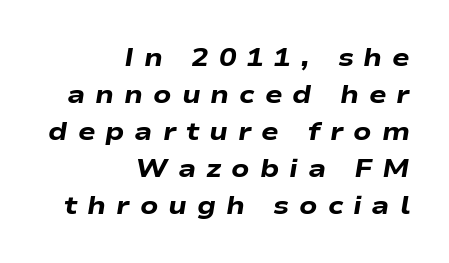
Q: Is the text bold? A: Yes.
Q: Is the text italic (slanted)? A: Yes, it leans right by about 9 degrees.
Q: Is the text underlined? A: No.
Q: How is the paragraph aligned? A: Right-aligned.
Q: Is the spacing between letters normal or unusually wide? A: Unusually wide.
Q: Is the spacing between lines tight, normal or loose? A: Normal.
